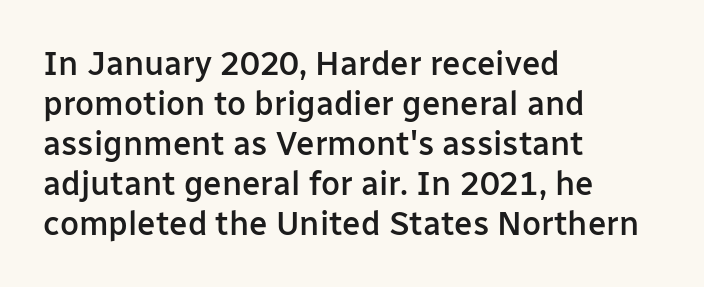
Q: Is the text bold? A: Semi-bold.
Q: Is the text italic (slanted)? A: No, it is upright.
Q: Is the typeface a serif or a sans-serif typeface? A: Sans-serif.
Q: Is the text underlined? A: No.
Q: How is the paragraph aligned? A: Left-aligned.
Q: Is the spacing between letters normal or unusually wide? A: Normal.
Q: Width (condensed, normal, or wide)? A: Normal.
Q: Stroke contrast? A: Low.
Q: x-height? A: Medium.
Q: Monospaced? A: No.
